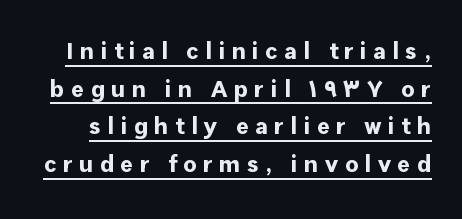
Underlining? Definitely there. The tracking jumps out immediately: characters are airy and widely separated. The typography opts for an upright posture over an oblique one. The letters are bold, with thick, heavy strokes. The lines sit at an ordinary, default distance from one another.
